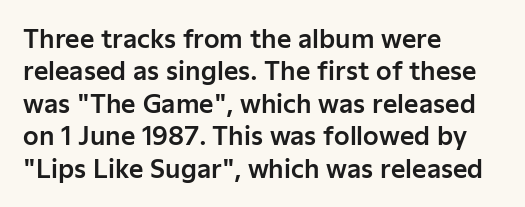
The image shows 25 px text type, upright; set left-aligned, normal line spacing (1.3x), normal letter spacing, not underlined.
